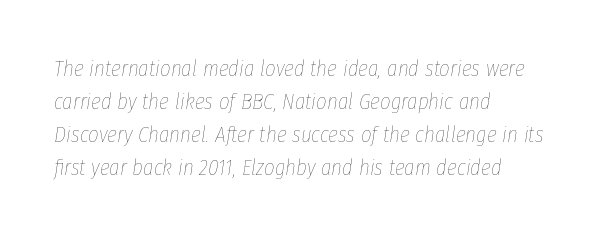
The image shows 23 px text type, italic (leaning right); set left-aligned, normal line spacing (1.44x), normal letter spacing, not underlined.
